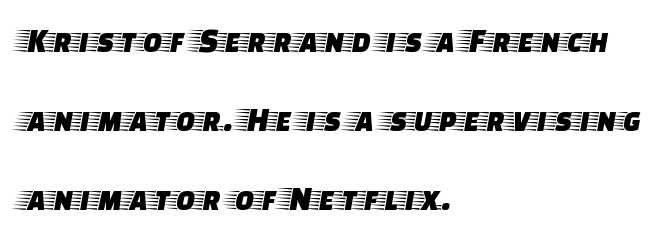
Q: Is the text italic (slanted)? A: Yes.
Q: Is the typeface a serif or a sans-serif typeface? A: Serif.
Q: Is the text underlined? A: No.
Q: How is the paragraph aligned? A: Left-aligned.
Q: Is the spacing between letters normal or unusually wide? A: Normal.
Q: Is the spacing between lines tight, normal or loose? A: Loose.
Q: Width (condensed, normal, or wide)? A: Wide.
Q: Stroke contrast? A: Low.
Q: x-height? A: Large.
Q: Monospaced? A: No.
